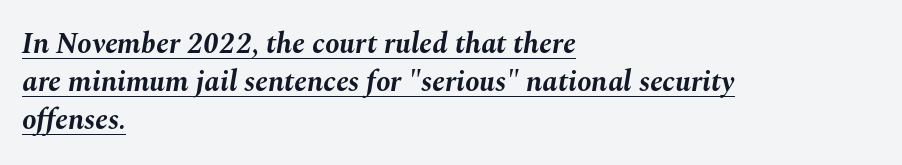
The image shows 29 px bold type, italic (leaning right); set left-aligned, normal line spacing (1.31x), normal letter spacing, underlined; medium stroke contrast and a medium x-height.
